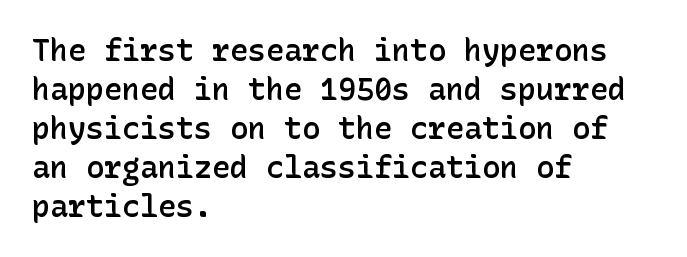
Serif or sans? Sans — the stroke terminals are bare. Reading down the block, your eye returns to a fixed left position each line. Caption: standard tracking, unaltered. Ordinary non-slanted type is in use.
